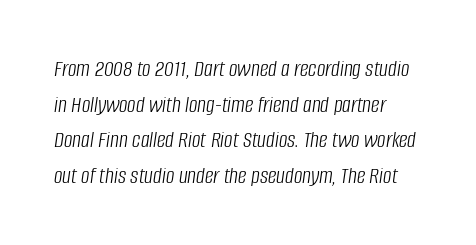
{"italic": "yes", "lean": "right", "slant_degrees": 8, "bold": "no", "underline": "no", "line_spacing": "normal", "line_spacing_ratio": 1.48, "letter_spacing": "normal", "letter_spacing_em": 0.0, "glyph_px": 24}
